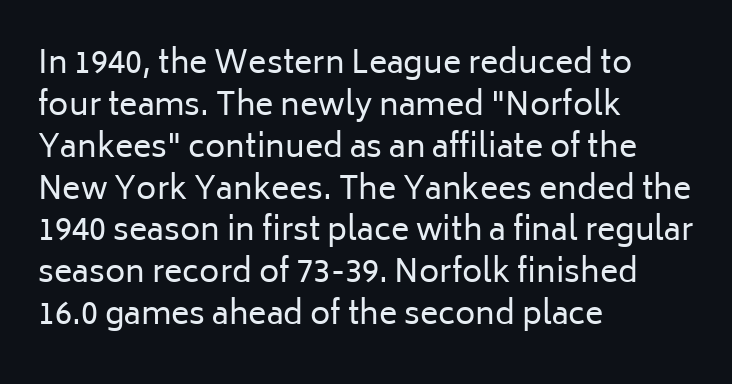
The image shows 31 px regular-weight sans-serif type, upright; set left-aligned, normal line spacing (1.35x), normal letter spacing, not underlined; low stroke contrast and a medium x-height.
